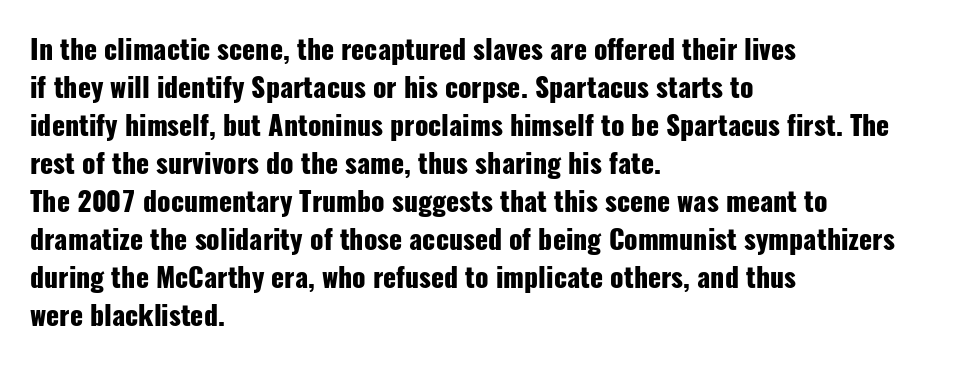
{"italic": "no", "bold": "yes", "underline": "no", "align": "left", "line_spacing": "normal", "line_spacing_ratio": 1.41, "letter_spacing": "normal", "letter_spacing_em": 0.0, "glyph_px": 27}
